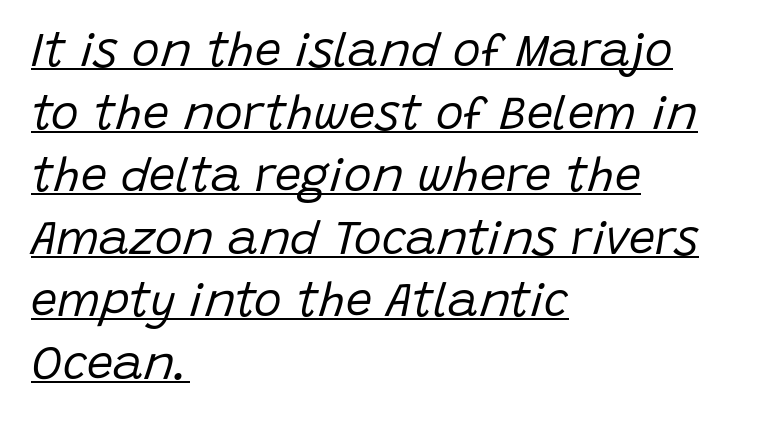
{"italic": "yes", "lean": "right", "slant_degrees": 15, "bold": "no", "weight": "regular", "width": "normal", "stroke_contrast": "low", "x_height": "large", "monospaced": "no", "underline": "yes", "align": "left", "line_spacing": "normal", "line_spacing_ratio": 1.33, "letter_spacing": "normal", "letter_spacing_em": 0.0, "glyph_px": 47}
